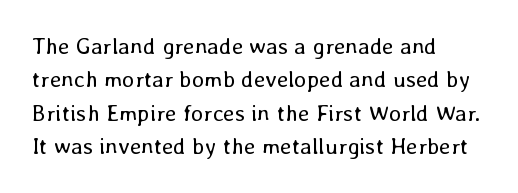
The image shows 23 px text type, upright; set left-aligned, normal line spacing (1.45x), normal letter spacing, not underlined.
